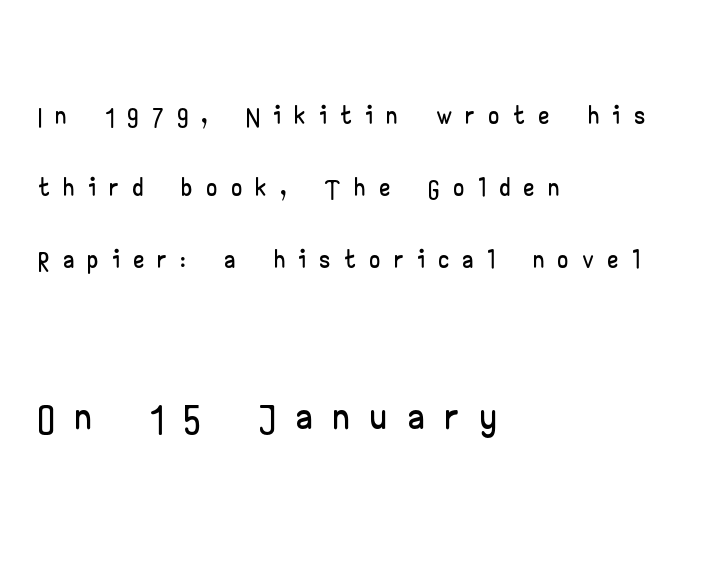
Q: Is the text italic (slanted)? A: No, it is upright.
Q: Is the typeface a serif or a sans-serif typeface? A: Sans-serif.
Q: Is the text underlined? A: No.
Q: How is the paragraph aligned? A: Left-aligned.
Q: Is the spacing between letters normal or unusually wide? A: Unusually wide.
Q: Which block of text is set in a larger size, the first (top) or the second (bottom)? A: The second (bottom) one.
Q: Width (condensed, normal, or wide)? A: Wide.
Q: Stroke contrast? A: Low.
Q: x-height? A: Small.
Q: Monospaced? A: No.
